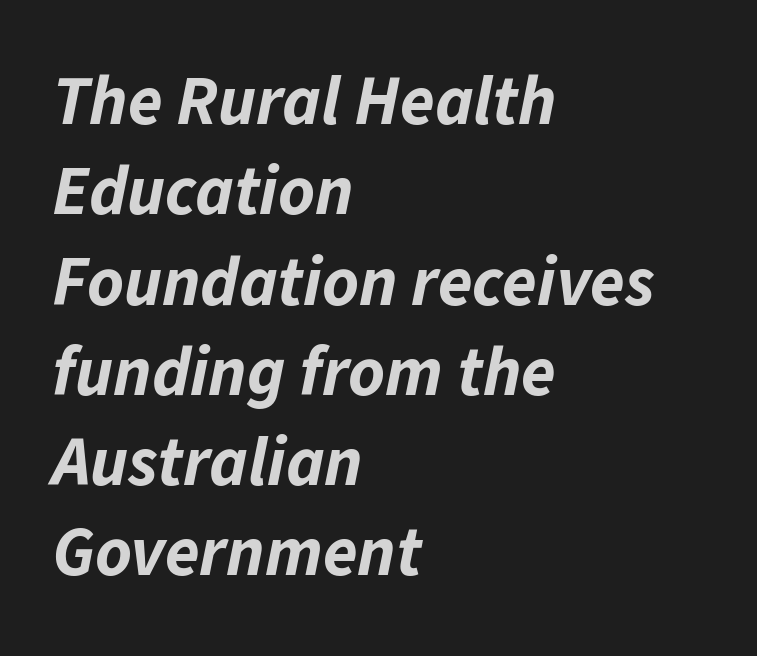
Q: Is the text bold? A: Yes.
Q: Is the text italic (slanted)? A: Yes, it leans right by about 11 degrees.
Q: Is the text underlined? A: No.
Q: How is the paragraph aligned? A: Left-aligned.
Q: Is the spacing between letters normal or unusually wide? A: Normal.
Q: Is the spacing between lines tight, normal or loose? A: Normal.
Q: Width (condensed, normal, or wide)? A: Normal.
Q: Stroke contrast? A: Low.
Q: x-height? A: Medium.
Q: Monospaced? A: No.
